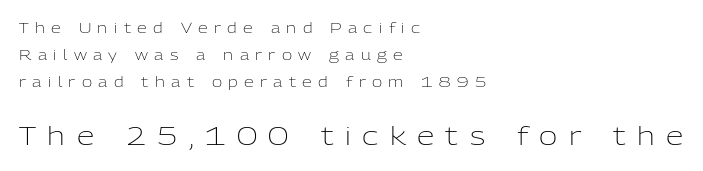
Q: Is the text bold? A: No.
Q: Is the text italic (slanted)? A: No, it is upright.
Q: Is the text underlined? A: No.
Q: How is the paragraph aligned? A: Left-aligned.
Q: Is the spacing between letters normal or unusually wide? A: Unusually wide.
Q: Is the spacing between lines tight, normal or loose? A: Loose.
Q: Which block of text is set in a larger size, the first (top) or the second (bottom)? A: The second (bottom) one.
